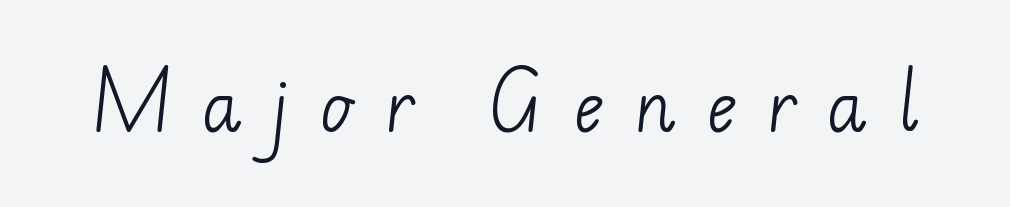
The image shows 67 px light sans-serif type; set unusually wide letter spacing (+0.44 em), not underlined; low stroke contrast and a small x-height.
